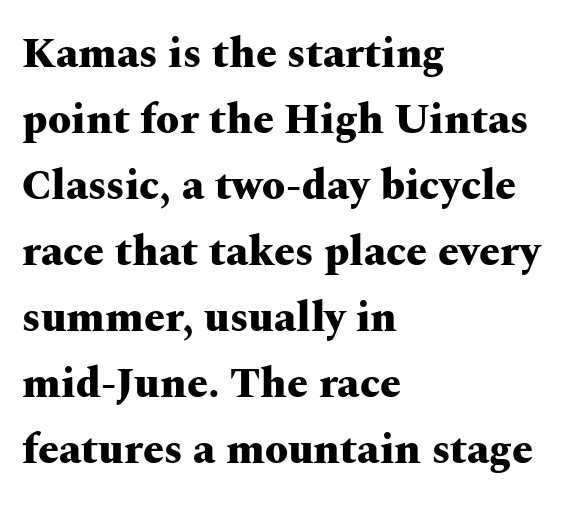
The image shows 42 px heavy, wide serif type, upright; set left-aligned, normal line spacing (1.57x), normal letter spacing, not underlined; medium stroke contrast and a medium x-height.
